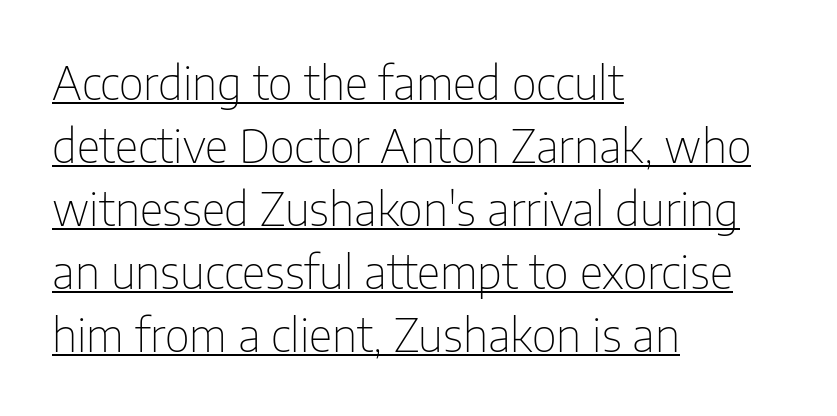
Rendered with straight, roman letterforms. Observe the ordinary spacing: letters are neighbours, not strangers. Here the designer chose a conventional face with non-uniform glyph widths. All the whitespace from short lines collects on the right. No feet cap the strokes, marking this as sans-serif type.
